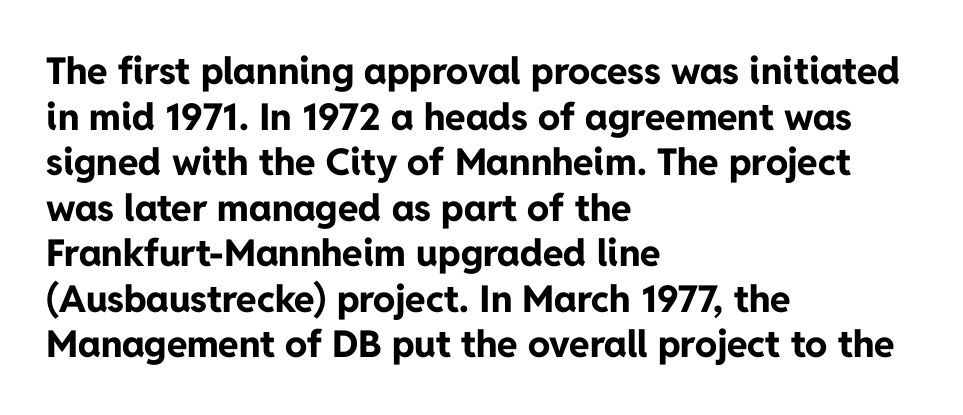
{"serif": "no", "italic": "no", "bold": "yes", "weight": "bold", "width": "normal", "stroke_contrast": "low", "x_height": "medium", "monospaced": "no", "underline": "no", "align": "left", "line_spacing_ratio": 1.23, "letter_spacing": "normal", "letter_spacing_em": 0.0, "glyph_px": 37}
